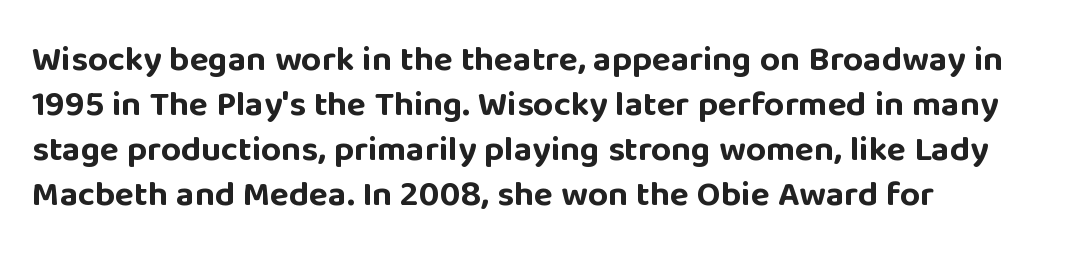
{"serif": "no", "italic": "no", "bold": "yes", "weight": "bold", "width": "normal", "stroke_contrast": "low", "x_height": "large", "monospaced": "no", "underline": "no", "align": "left", "line_spacing": "normal", "line_spacing_ratio": 1.29, "letter_spacing": "normal", "letter_spacing_em": 0.0, "glyph_px": 35}
